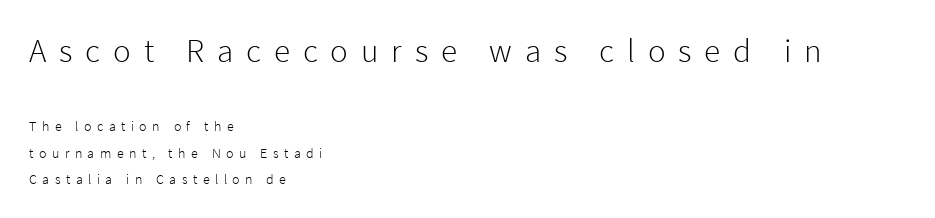
The image shows 33 px light sans-serif type, upright; set left-aligned, line spacing 1.88x, unusually wide letter spacing (+0.39 em), not underlined; the first (top) block is 2.36x larger; low stroke contrast and a medium x-height.
